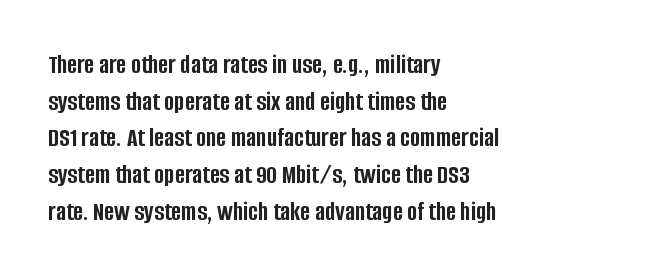
Casual observation: everything's shoved over to the left. Look at the tracking — it's just the regular setting, nothing added. The rendering uses a moderate line-height, typical for paragraphs. Decoration check: the copy has no underline. The face used here has the dense, thick strokes of a bold. The typography opts for an upright posture over an oblique one.
